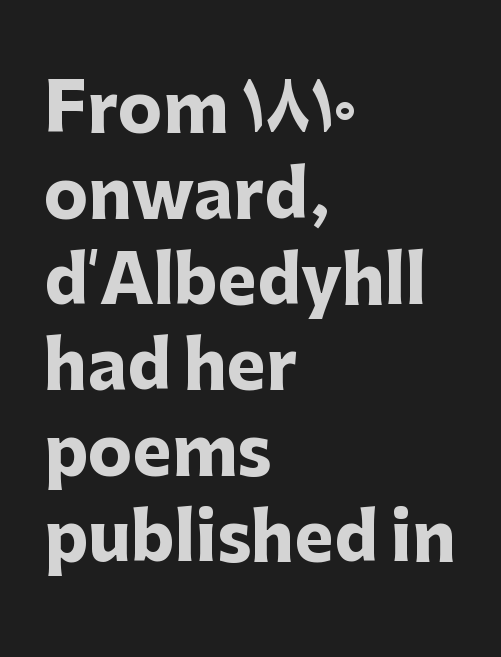
Q: Is the text bold? A: Yes.
Q: Is the text italic (slanted)? A: No, it is upright.
Q: Is the typeface a serif or a sans-serif typeface? A: Sans-serif.
Q: Is the text underlined? A: No.
Q: How is the paragraph aligned? A: Left-aligned.
Q: Is the spacing between letters normal or unusually wide? A: Normal.
Q: Is the spacing between lines tight, normal or loose? A: Normal.
Q: Width (condensed, normal, or wide)? A: Normal.
Q: Stroke contrast? A: Low.
Q: x-height? A: Medium.
Q: Monospaced? A: No.
